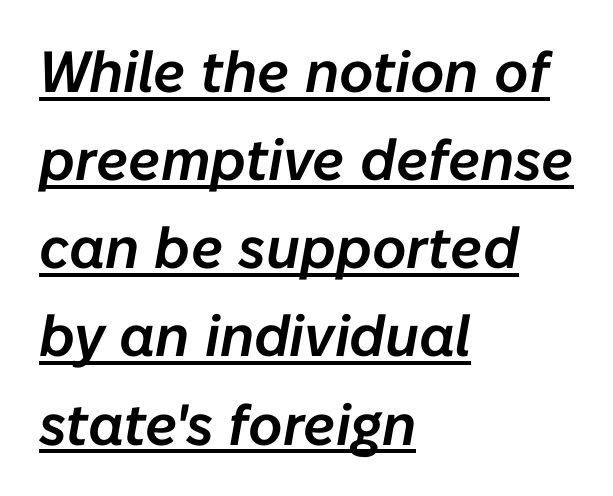
You could not count columns in this text — the font is proportionally spaced. The string is rendered with underlining switched on. The ragged edge is on the right, which tells us the setting is flush left. Does the leading feel generous? No, just average. Observe the ordinary spacing: letters are neighbours, not strangers. The lettering tilts uniformly, giving the passage an italic look.
